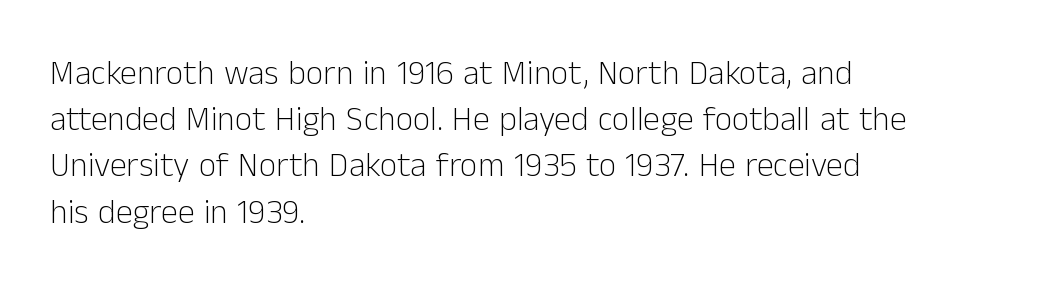
The image shows 34 px light sans-serif type, upright; set left-aligned, normal line spacing (1.36x), normal letter spacing, not underlined; low stroke contrast and a medium x-height.
